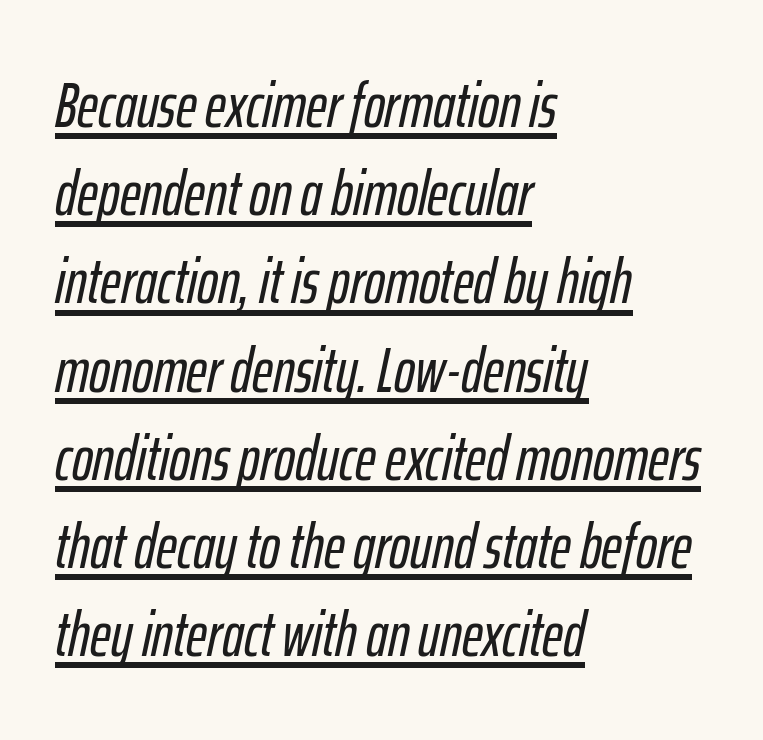
The image shows 63 px condensed type, italic (leaning right); set left-aligned, normal line spacing (1.4x), normal letter spacing, underlined; low stroke contrast and a medium x-height.
